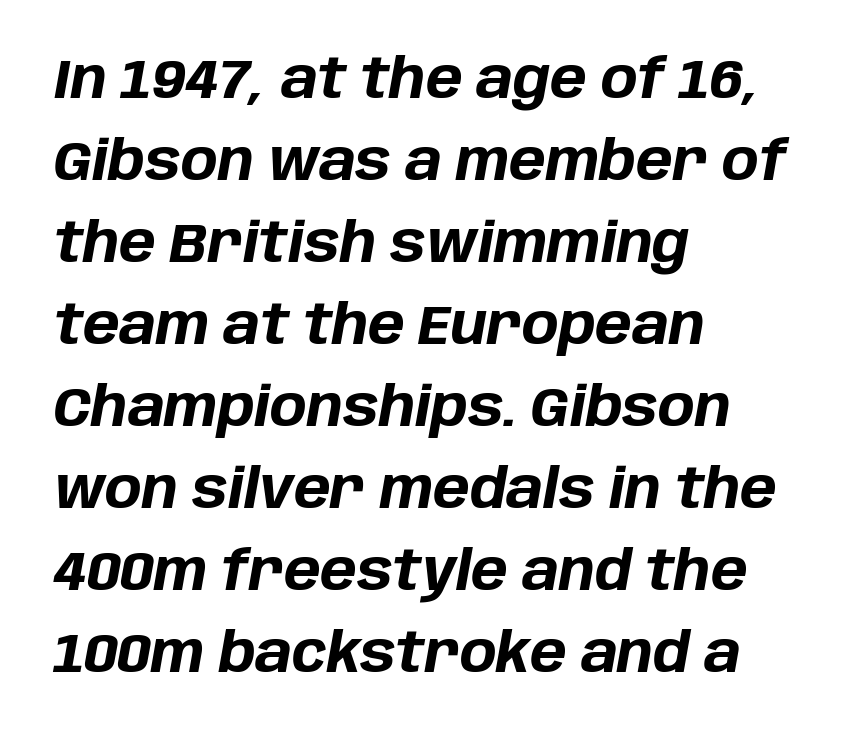
Q: Is the text bold? A: Yes.
Q: Is the text italic (slanted)? A: Yes, it leans right by about 10 degrees.
Q: Is the text underlined? A: No.
Q: How is the paragraph aligned? A: Left-aligned.
Q: Is the spacing between letters normal or unusually wide? A: Normal.
Q: Is the spacing between lines tight, normal or loose? A: Normal.
Q: Width (condensed, normal, or wide)? A: Normal.
Q: Stroke contrast? A: Low.
Q: x-height? A: Large.
Q: Monospaced? A: No.
